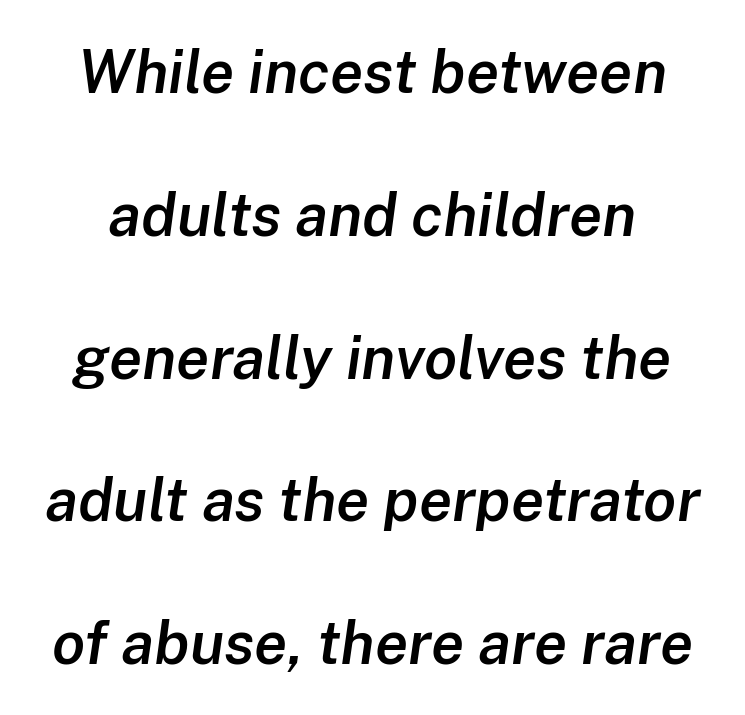
{"italic": "yes", "lean": "right", "slant_degrees": 8, "bold": "semi", "weight": "semibold", "width": "normal", "stroke_contrast": "low", "x_height": "medium", "monospaced": "no", "underline": "no", "line_spacing": "loose", "line_spacing_ratio": 2.38, "letter_spacing": "normal", "letter_spacing_em": 0.0, "glyph_px": 60}
